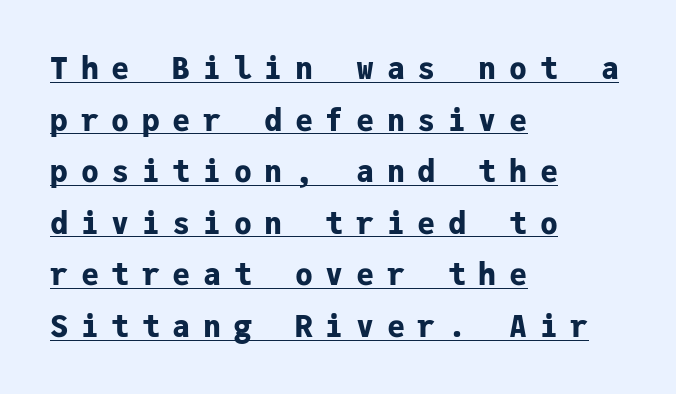
The image shows 30 px bold sans-serif type, upright, monospaced; set left-aligned, line spacing 1.72x, unusually wide letter spacing (+0.42 em), underlined; low stroke contrast and a medium x-height.
